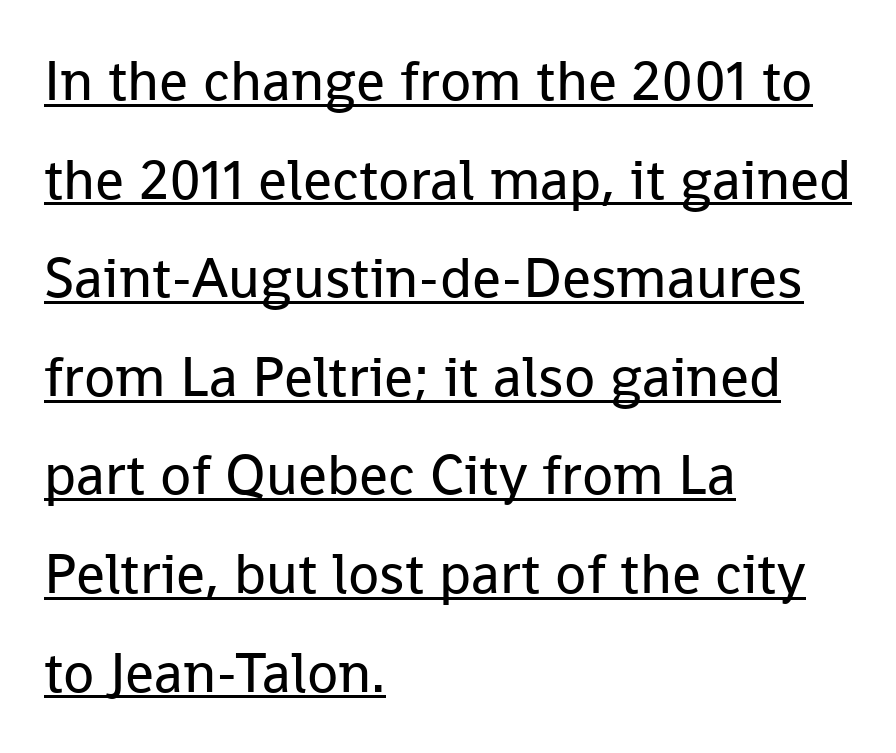
The image shows 57 px regular-weight sans-serif type, upright; set left-aligned, line spacing 1.73x, normal letter spacing, underlined; low stroke contrast and a medium x-height.
